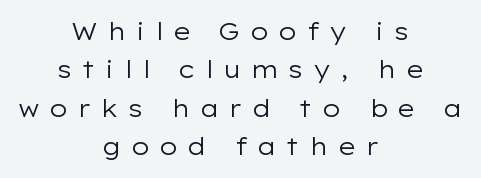
Q: Is the text bold? A: No.
Q: Is the text italic (slanted)? A: No, it is upright.
Q: Is the text underlined? A: No.
Q: How is the paragraph aligned? A: Centered.
Q: Is the spacing between letters normal or unusually wide? A: Unusually wide.
Q: Is the spacing between lines tight, normal or loose? A: Normal.
